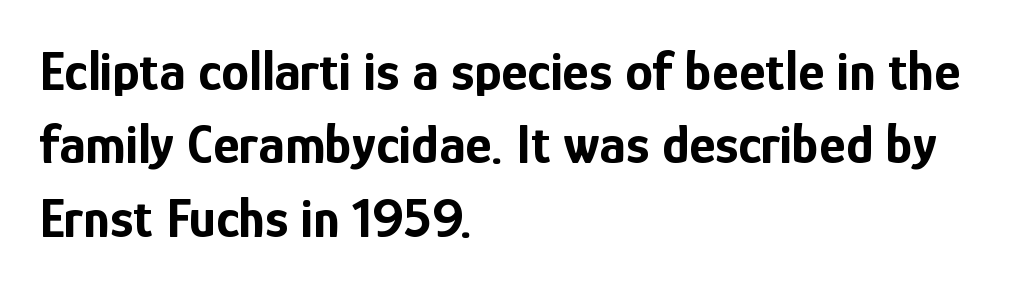
These words are printed bold, with thick strokes throughout. The gaps between neighbouring characters are ordinary and unremarkable. Character widths vary here, with narrow letters taking less room than wide ones. The block of text has a typical density, with ordinary space between rows. The text was rendered using a sans face with plain stroke endings.
